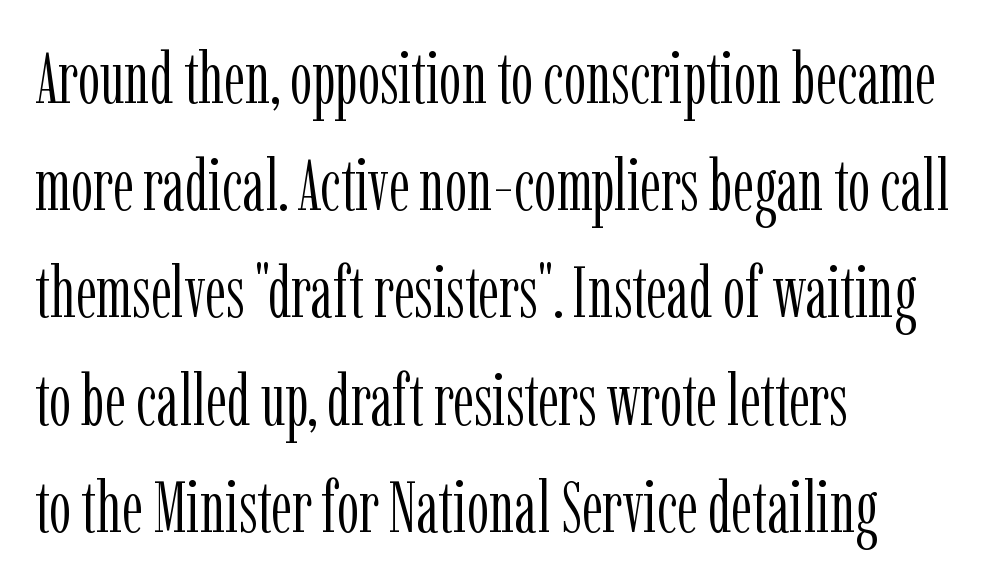
Think of a printed novel: that variable character pitch is what you see here. What's the leading like? Ordinary, nothing unusual. Heaviness? Minimal to ordinary, like unemphasized prose. Check the space under the baseline: it is left empty.
